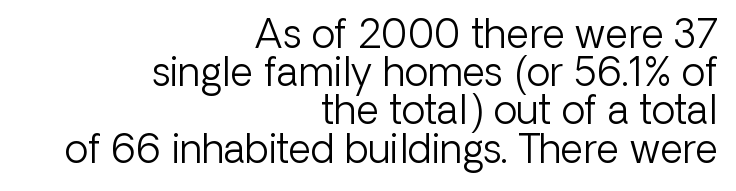
Q: Is the text bold? A: No.
Q: Is the text italic (slanted)? A: No, it is upright.
Q: Is the typeface a serif or a sans-serif typeface? A: Sans-serif.
Q: Is the text underlined? A: No.
Q: How is the paragraph aligned? A: Right-aligned.
Q: Is the spacing between letters normal or unusually wide? A: Normal.
Q: Is the spacing between lines tight, normal or loose? A: Tight.
Q: Width (condensed, normal, or wide)? A: Normal.
Q: Stroke contrast? A: Low.
Q: x-height? A: Medium.
Q: Monospaced? A: No.
